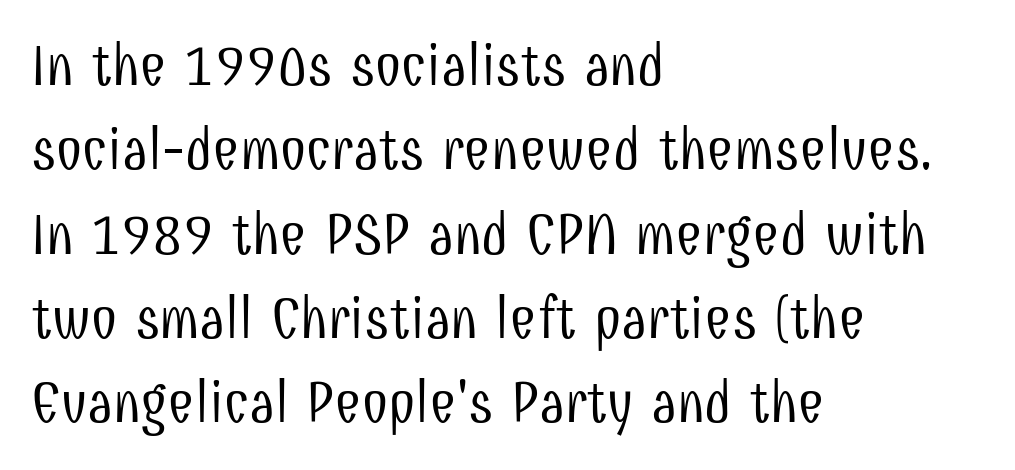
The image shows 59 px light, condensed sans-serif type, upright; set left-aligned, normal line spacing (1.43x), normal letter spacing, not underlined; low stroke contrast and a medium x-height.
